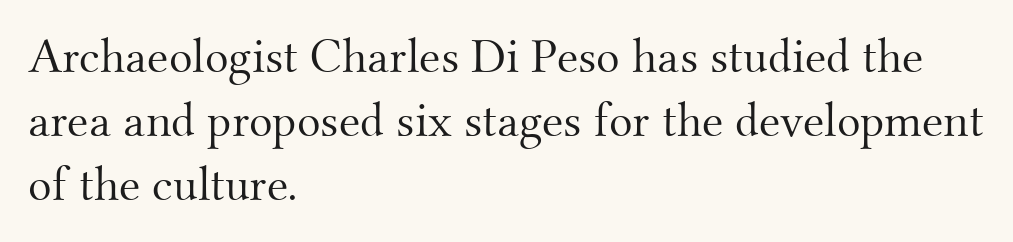
The image shows 49 px light serif type, upright; set left-aligned, normal line spacing (1.31x), normal letter spacing, not underlined; medium stroke contrast and a small x-height.
